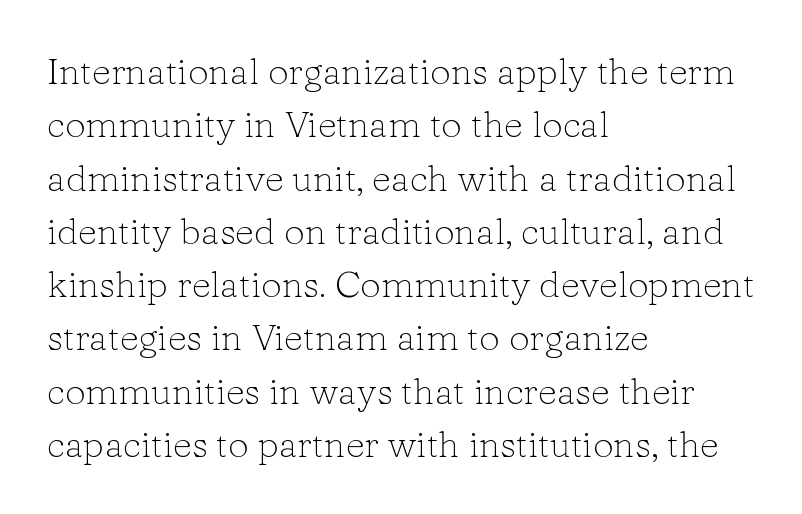
Q: Is the text bold? A: No.
Q: Is the text italic (slanted)? A: No, it is upright.
Q: Is the typeface a serif or a sans-serif typeface? A: Serif.
Q: Is the text underlined? A: No.
Q: How is the paragraph aligned? A: Left-aligned.
Q: Is the spacing between letters normal or unusually wide? A: Normal.
Q: Is the spacing between lines tight, normal or loose? A: Normal.
Q: Width (condensed, normal, or wide)? A: Normal.
Q: Stroke contrast? A: Low.
Q: x-height? A: Medium.
Q: Monospaced? A: No.
